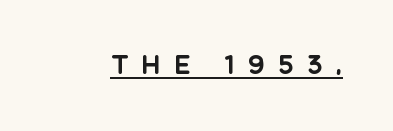
{"italic": "no", "underline": "yes", "letter_spacing": "wide", "letter_spacing_em": 0.5, "glyph_px": 26}
